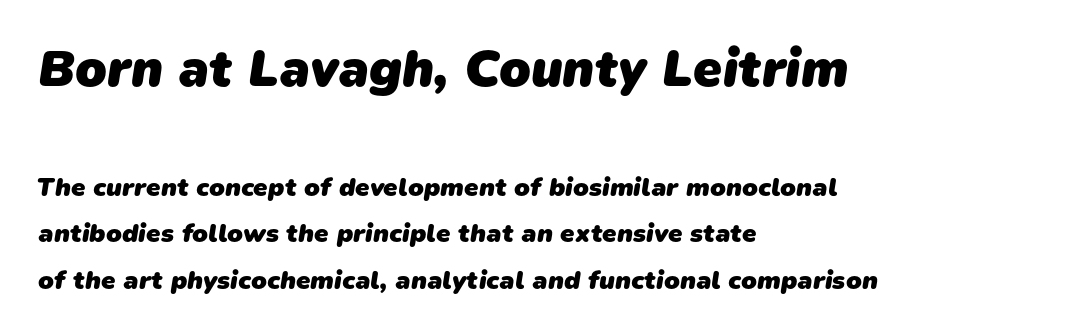
The composition opens big and finishes small. To sum up the face: it is a sans, with no serifs. The rag falls on the right side of this text block. Glyph-to-glyph distance matches everyday printed text. Think of a printed novel: that variable character pitch is what you see here. A dark, heavy texture on the line: the type is bold.
